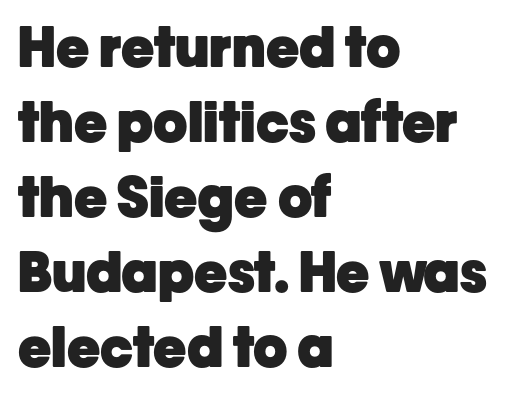
Q: Is the text bold? A: Yes.
Q: Is the text italic (slanted)? A: No, it is upright.
Q: Is the typeface a serif or a sans-serif typeface? A: Sans-serif.
Q: Is the text underlined? A: No.
Q: How is the paragraph aligned? A: Left-aligned.
Q: Is the spacing between letters normal or unusually wide? A: Normal.
Q: Is the spacing between lines tight, normal or loose? A: Normal.
Q: Width (condensed, normal, or wide)? A: Normal.
Q: Stroke contrast? A: Low.
Q: x-height? A: Medium.
Q: Monospaced? A: No.
